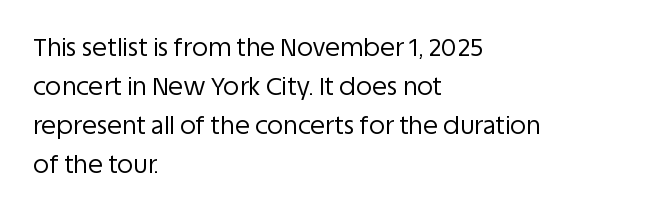
{"italic": "no", "bold": "no", "underline": "no", "align": "left", "line_spacing": "normal", "line_spacing_ratio": 1.56, "letter_spacing": "normal", "letter_spacing_em": 0.0, "glyph_px": 25}
